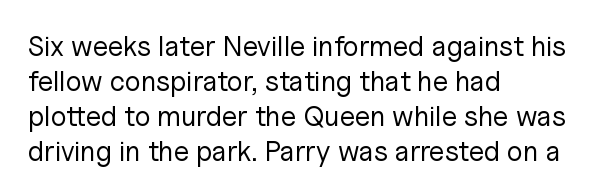
The image shows 28 px regular-weight sans-serif type, upright; set left-aligned, normal line spacing (1.25x), normal letter spacing, not underlined; low stroke contrast and a medium x-height.
